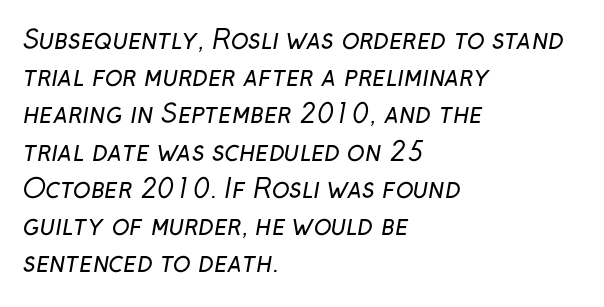
The block of text has a typical density, with ordinary space between rows. A student would call this left alignment; a typographer would say flush left, rag right. Compared with typical body copy, the letter spacing here is the same. The glyphs are unaccompanied by any horizontal stroke below them. Nothing heavy about these letters — not bold at all.
